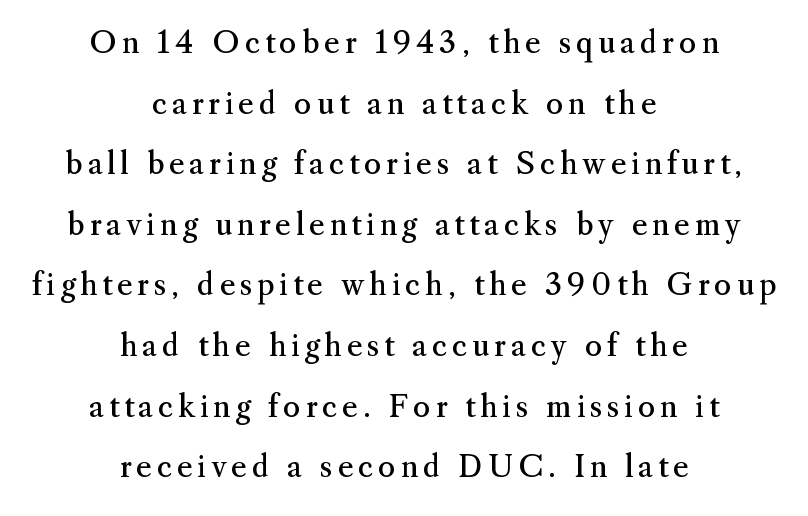
Q: Is the text bold? A: No.
Q: Is the text italic (slanted)? A: No, it is upright.
Q: Is the typeface a serif or a sans-serif typeface? A: Serif.
Q: Is the text underlined? A: No.
Q: How is the paragraph aligned? A: Centered.
Q: Is the spacing between lines tight, normal or loose? A: Loose.
Q: Width (condensed, normal, or wide)? A: Normal.
Q: Stroke contrast? A: Medium.
Q: x-height? A: Small.
Q: Monospaced? A: No.
